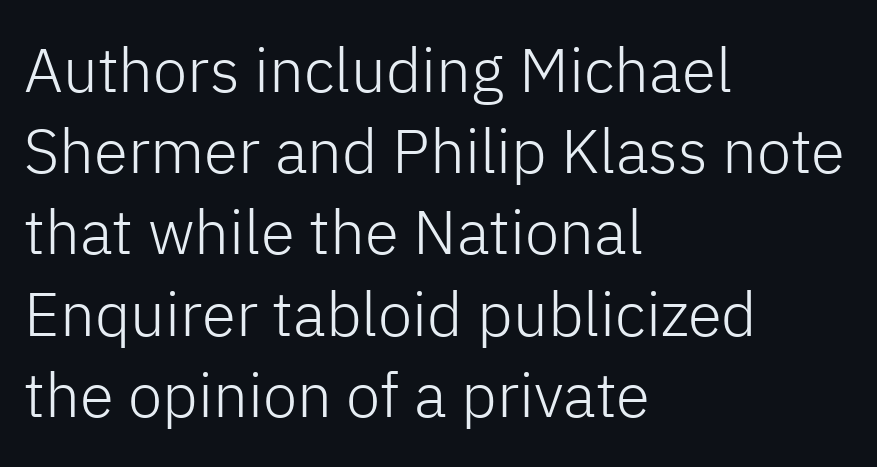
Q: Is the text bold? A: No.
Q: Is the text italic (slanted)? A: No, it is upright.
Q: Is the typeface a serif or a sans-serif typeface? A: Sans-serif.
Q: Is the text underlined? A: No.
Q: How is the paragraph aligned? A: Left-aligned.
Q: Is the spacing between letters normal or unusually wide? A: Normal.
Q: Is the spacing between lines tight, normal or loose? A: Normal.
Q: Width (condensed, normal, or wide)? A: Normal.
Q: Stroke contrast? A: Low.
Q: x-height? A: Medium.
Q: Monospaced? A: No.
